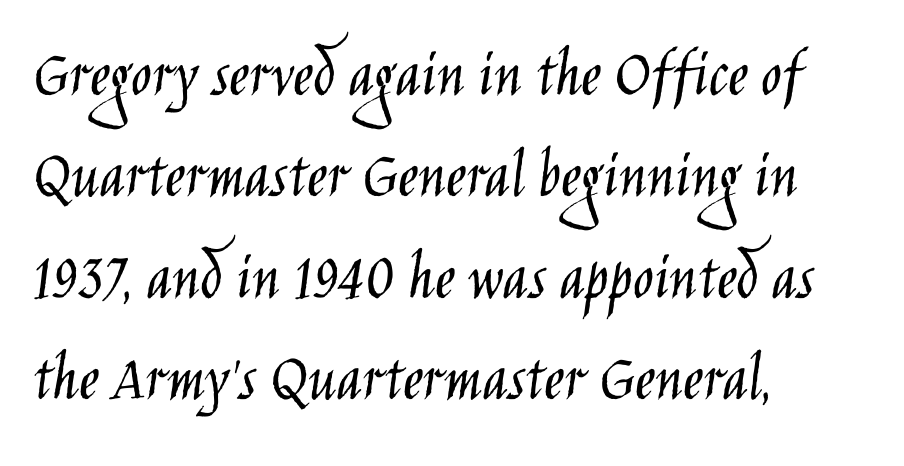
Q: Is the text bold? A: No.
Q: Is the text italic (slanted)? A: Yes.
Q: Is the typeface a serif or a sans-serif typeface? A: Sans-serif.
Q: Is the text underlined? A: No.
Q: How is the paragraph aligned? A: Left-aligned.
Q: Is the spacing between letters normal or unusually wide? A: Normal.
Q: Is the spacing between lines tight, normal or loose? A: Normal.
Q: Width (condensed, normal, or wide)? A: Condensed.
Q: Stroke contrast? A: Low.
Q: x-height? A: Large.
Q: Monospaced? A: No.
